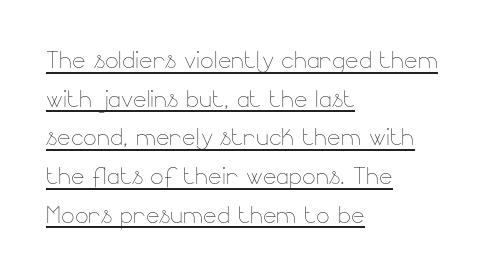
{"italic": "no", "bold": "no", "weight": "thin", "width": "normal", "stroke_contrast": "low", "x_height": "small", "monospaced": "no", "underline": "yes", "align": "left", "line_spacing_ratio": 1.21, "letter_spacing": "normal", "letter_spacing_em": 0.0, "glyph_px": 32}
